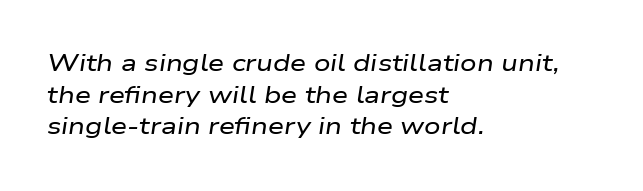
The image shows 23 px text type, italic (leaning right); set left-aligned, normal line spacing (1.37x), normal letter spacing, not underlined.
